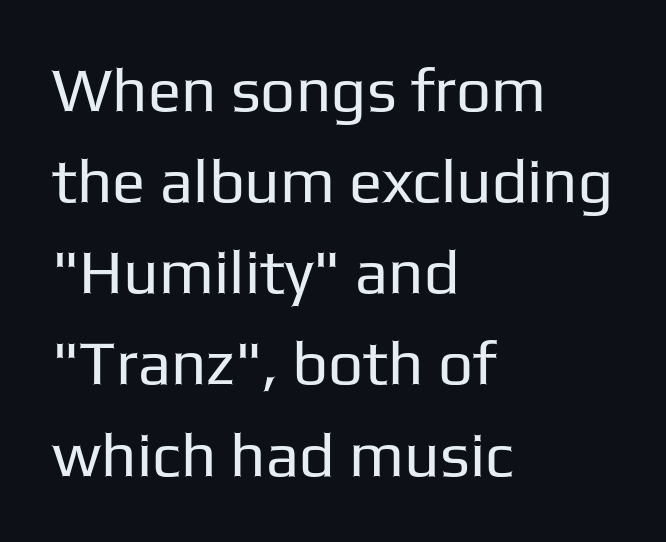
{"serif": "no", "italic": "no", "bold": "no", "weight": "regular", "width": "normal", "stroke_contrast": "low", "x_height": "medium", "monospaced": "no", "underline": "no", "align": "left", "line_spacing": "normal", "line_spacing_ratio": 1.47, "letter_spacing": "normal", "letter_spacing_em": 0.0, "glyph_px": 62}
